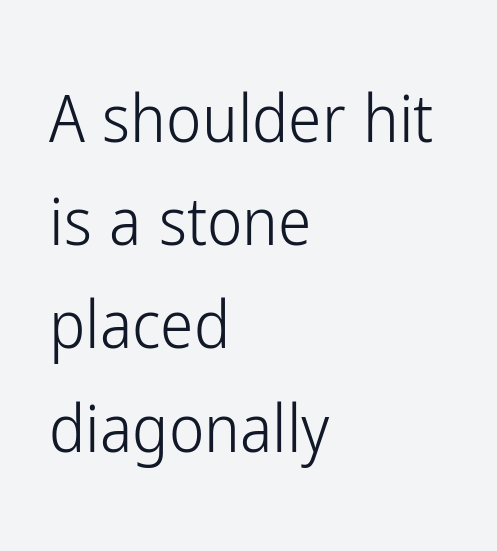
Q: Is the text bold? A: No.
Q: Is the text italic (slanted)? A: No, it is upright.
Q: Is the typeface a serif or a sans-serif typeface? A: Sans-serif.
Q: Is the text underlined? A: No.
Q: How is the paragraph aligned? A: Left-aligned.
Q: Is the spacing between letters normal or unusually wide? A: Normal.
Q: Is the spacing between lines tight, normal or loose? A: Normal.
Q: Width (condensed, normal, or wide)? A: Condensed.
Q: Stroke contrast? A: Low.
Q: x-height? A: Medium.
Q: Monospaced? A: No.
